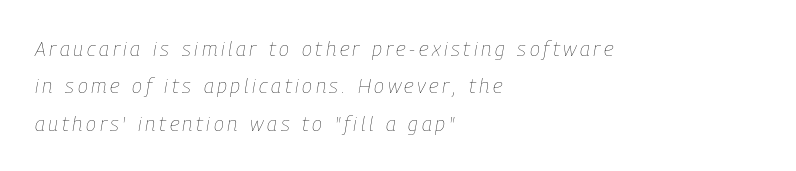
{"italic": "yes", "lean": "right", "slant_degrees": 9, "bold": "no", "underline": "no", "align": "left", "line_spacing_ratio": 1.78, "glyph_px": 21}
